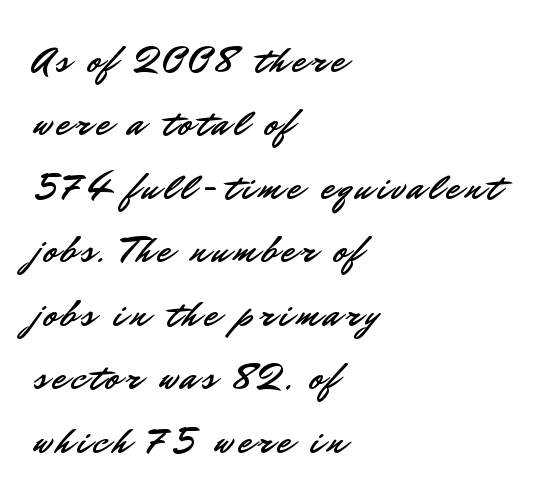
Is this a fixed-width face? No — the glyphs have proportional, varying widths. The string is rendered with underlining switched off. The paragraph has a hard left edge and a soft right edge. Horizontal bands of white between lines are of average thickness. Stroke terminals: plain, sans-serif.
